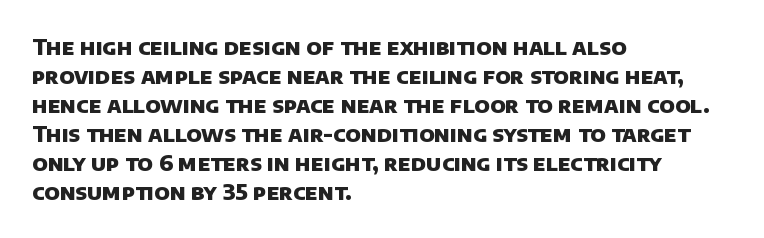
Q: Is the text bold? A: Yes.
Q: Is the text underlined? A: No.
Q: How is the paragraph aligned? A: Left-aligned.
Q: Is the spacing between letters normal or unusually wide? A: Normal.
Q: Is the spacing between lines tight, normal or loose? A: Normal.
